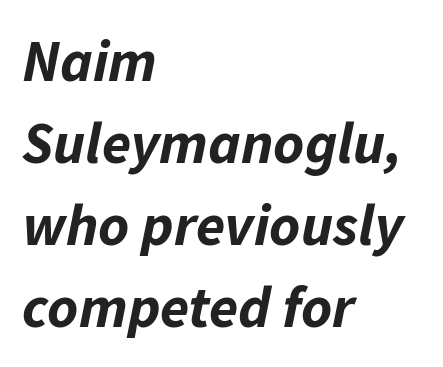
The image shows 59 px bold type, italic (leaning right); set left-aligned, normal line spacing (1.39x), normal letter spacing, not underlined; low stroke contrast and a medium x-height.
